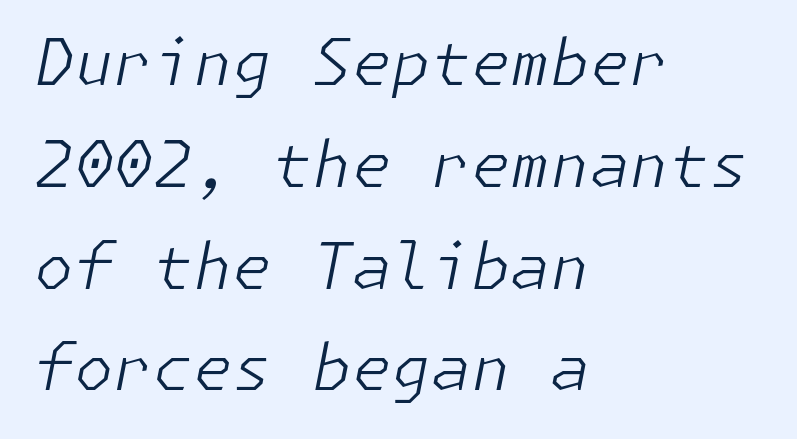
The image shows 64 px light type, italic (leaning right); set left-aligned, normal line spacing (1.59x), normal letter spacing, not underlined; low stroke contrast and a medium x-height.
